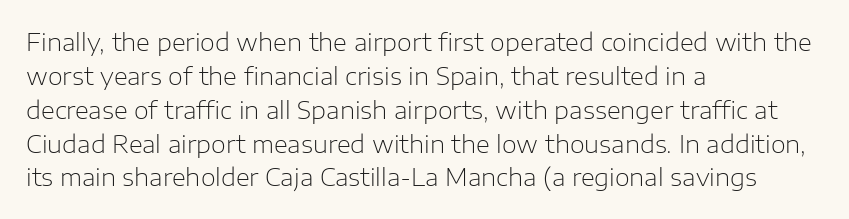
Q: Is the text bold? A: No.
Q: Is the text italic (slanted)? A: No, it is upright.
Q: Is the text underlined? A: No.
Q: How is the paragraph aligned? A: Left-aligned.
Q: Is the spacing between letters normal or unusually wide? A: Normal.
Q: Is the spacing between lines tight, normal or loose? A: Normal.
